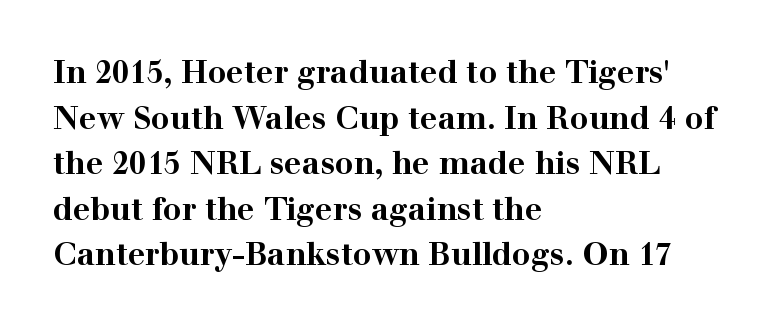
{"serif": "yes", "italic": "no", "bold": "yes", "weight": "bold", "width": "wide", "stroke_contrast": "high", "x_height": "medium", "monospaced": "no", "underline": "no", "align": "left", "line_spacing": "normal", "line_spacing_ratio": 1.47, "letter_spacing": "normal", "letter_spacing_em": 0.0, "glyph_px": 31}
